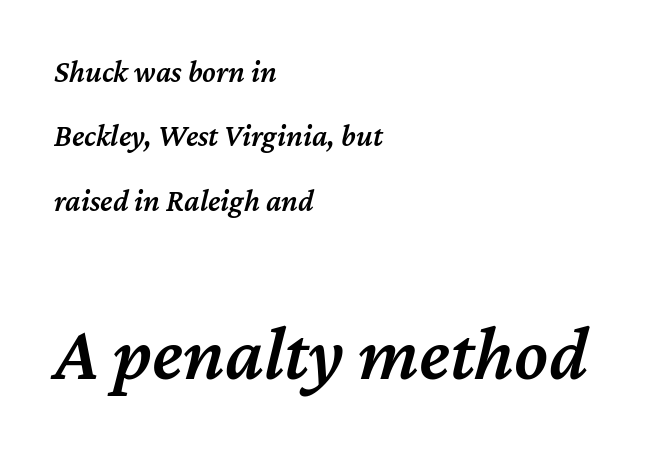
{"italic": "yes", "lean": "right", "slant_degrees": 12, "bold": "semi", "weight": "semibold", "width": "normal", "stroke_contrast": "medium", "x_height": "medium", "monospaced": "no", "underline": "no", "align": "left", "line_spacing": "loose", "line_spacing_ratio": 2.08, "letter_spacing": "normal", "letter_spacing_em": 0.0, "larger_block": "second", "size_ratio": 2.48, "glyph_px": 77}
